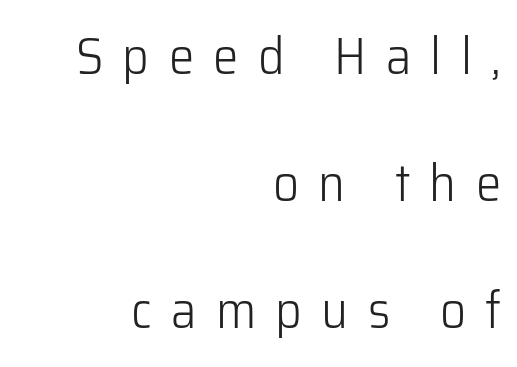
The image shows 51 px light sans-serif type, upright; set right-aligned, loose line spacing (2.49x), unusually wide letter spacing (+0.38 em), not underlined; low stroke contrast and a medium x-height.
